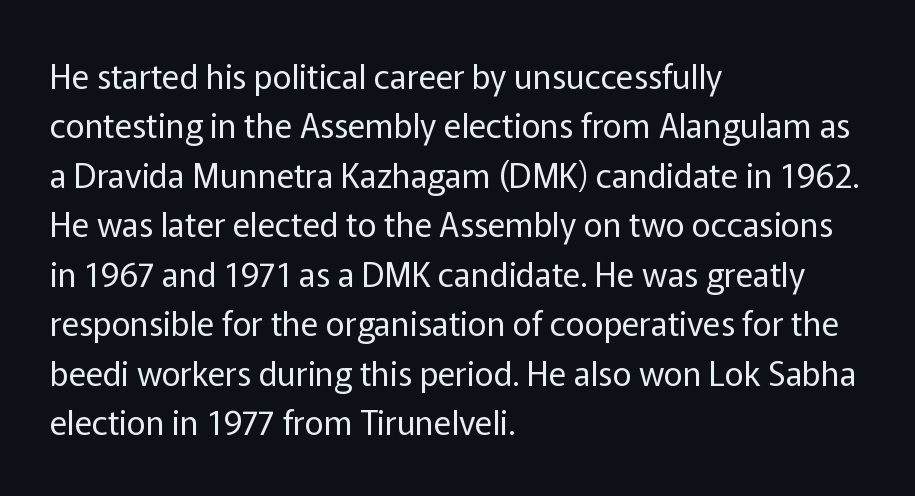
Q: Is the text bold? A: No.
Q: Is the text italic (slanted)? A: No, it is upright.
Q: Is the typeface a serif or a sans-serif typeface? A: Sans-serif.
Q: Is the text underlined? A: No.
Q: How is the paragraph aligned? A: Left-aligned.
Q: Is the spacing between letters normal or unusually wide? A: Normal.
Q: Is the spacing between lines tight, normal or loose? A: Normal.
Q: Width (condensed, normal, or wide)? A: Normal.
Q: Stroke contrast? A: Low.
Q: x-height? A: Medium.
Q: Monospaced? A: No.
